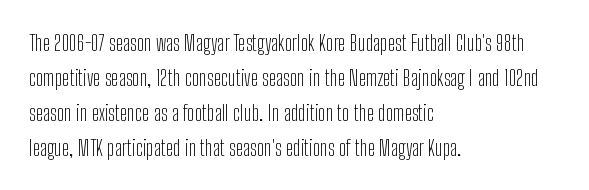
{"italic": "no", "bold": "no", "underline": "no", "align": "left", "line_spacing": "normal", "line_spacing_ratio": 1.59, "letter_spacing": "normal", "letter_spacing_em": 0.0, "glyph_px": 22}
